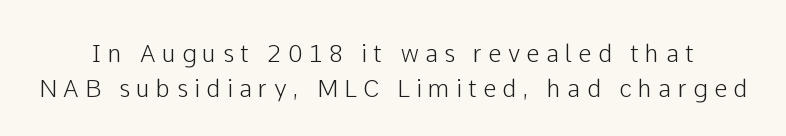
Does extra space separate the letters? Yes, quite a lot of it. Rows of type keep a routine distance in the vertical direction. The lettering stays uniformly vertical, giving the passage a roman look. The specimen omits any rule beneath the text block's lines.
